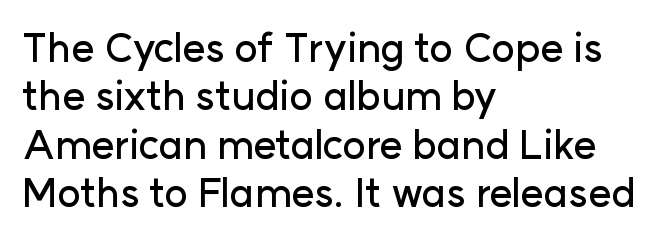
Q: Is the text italic (slanted)? A: No, it is upright.
Q: Is the typeface a serif or a sans-serif typeface? A: Sans-serif.
Q: Is the text underlined? A: No.
Q: How is the paragraph aligned? A: Left-aligned.
Q: Is the spacing between letters normal or unusually wide? A: Normal.
Q: Width (condensed, normal, or wide)? A: Normal.
Q: Stroke contrast? A: Low.
Q: x-height? A: Medium.
Q: Monospaced? A: No.
